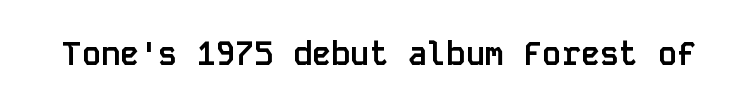
{"serif": "no", "italic": "no", "bold": "yes", "weight": "semibold", "width": "normal", "stroke_contrast": "low", "x_height": "large", "monospaced": "yes", "underline": "no", "letter_spacing": "normal", "letter_spacing_em": 0.0, "glyph_px": 32}
